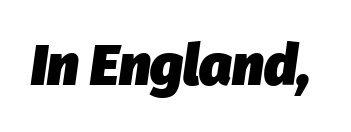
The image shows 57 px heavy type, italic (leaning right); set normal letter spacing, not underlined; low stroke contrast and a medium x-height.
